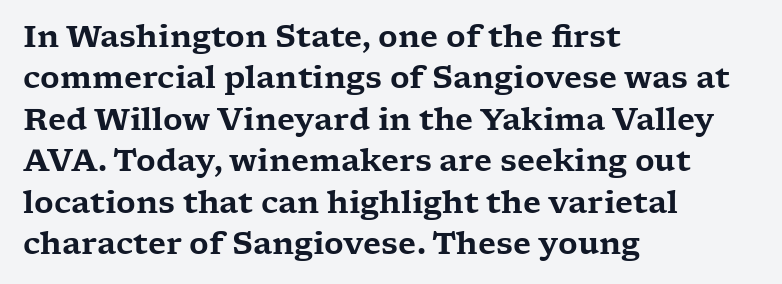
{"serif": "yes", "italic": "no", "width": "wide", "stroke_contrast": "low", "x_height": "medium", "monospaced": "no", "underline": "no", "align": "left", "line_spacing": "normal", "line_spacing_ratio": 1.38, "letter_spacing": "normal", "letter_spacing_em": 0.0, "glyph_px": 30}
